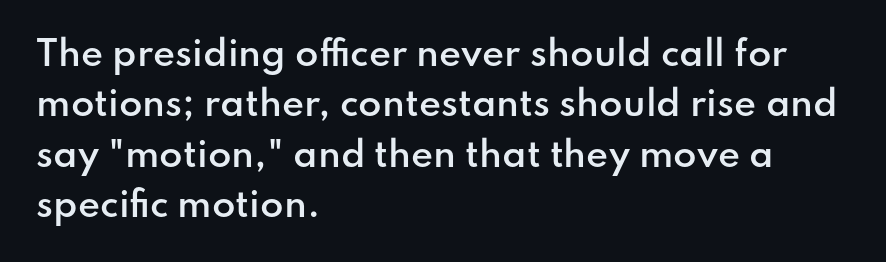
Q: Is the text bold? A: Semi-bold.
Q: Is the text italic (slanted)? A: No, it is upright.
Q: Is the typeface a serif or a sans-serif typeface? A: Sans-serif.
Q: Is the text underlined? A: No.
Q: How is the paragraph aligned? A: Left-aligned.
Q: Is the spacing between letters normal or unusually wide? A: Normal.
Q: Is the spacing between lines tight, normal or loose? A: Normal.
Q: Width (condensed, normal, or wide)? A: Normal.
Q: Stroke contrast? A: Low.
Q: x-height? A: Small.
Q: Monospaced? A: No.
